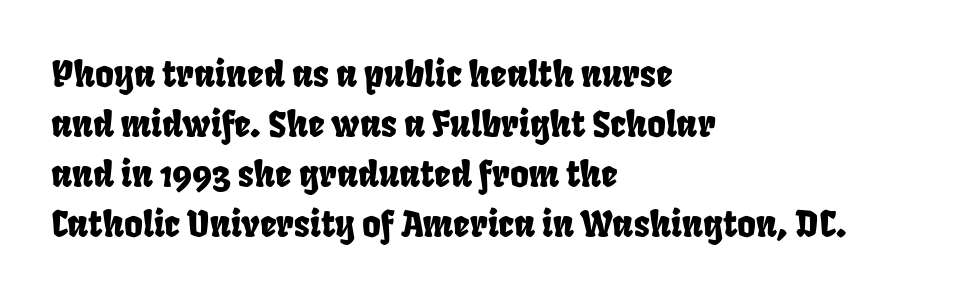
The image shows 36 px condensed sans-serif type; set left-aligned, normal line spacing (1.39x), normal letter spacing, not underlined; low stroke contrast and a large x-height.
